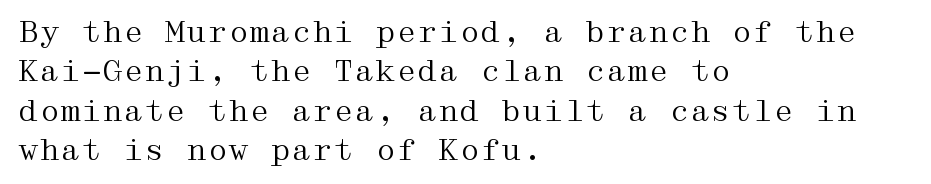
The image shows 30 px regular-weight, wide serif type, upright; set left-aligned, normal line spacing (1.31x), normal letter spacing, not underlined; medium stroke contrast and a medium x-height.
